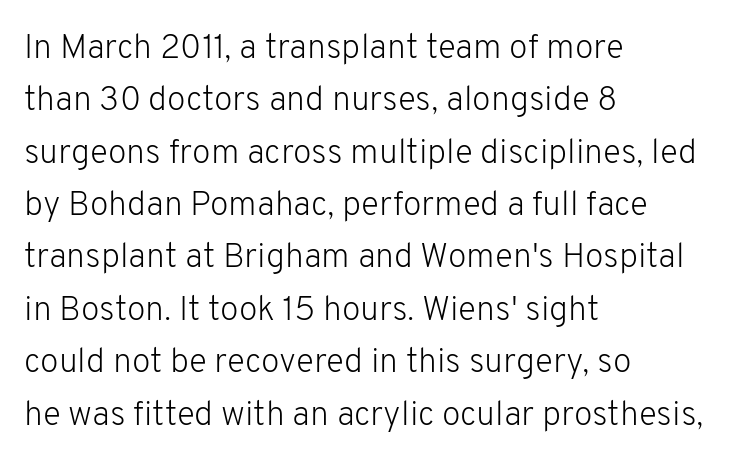
Q: Is the text bold? A: No.
Q: Is the text italic (slanted)? A: No, it is upright.
Q: Is the typeface a serif or a sans-serif typeface? A: Sans-serif.
Q: Is the text underlined? A: No.
Q: How is the paragraph aligned? A: Left-aligned.
Q: Is the spacing between letters normal or unusually wide? A: Normal.
Q: Is the spacing between lines tight, normal or loose? A: Normal.
Q: Width (condensed, normal, or wide)? A: Normal.
Q: Stroke contrast? A: Low.
Q: x-height? A: Medium.
Q: Monospaced? A: No.
